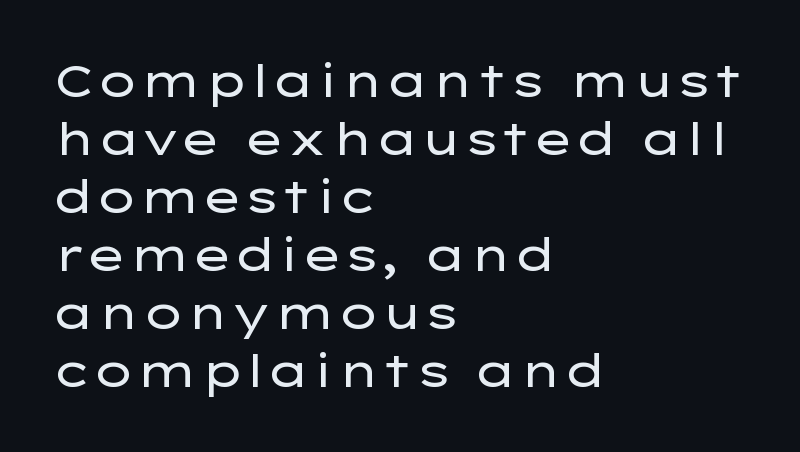
Rule under the text: the space is simply empty. Caption: multi-line text, flush left, ragged right. Is this a sans? Yes — the strokes have no serifs. Weight: in the light-to-regular range.
